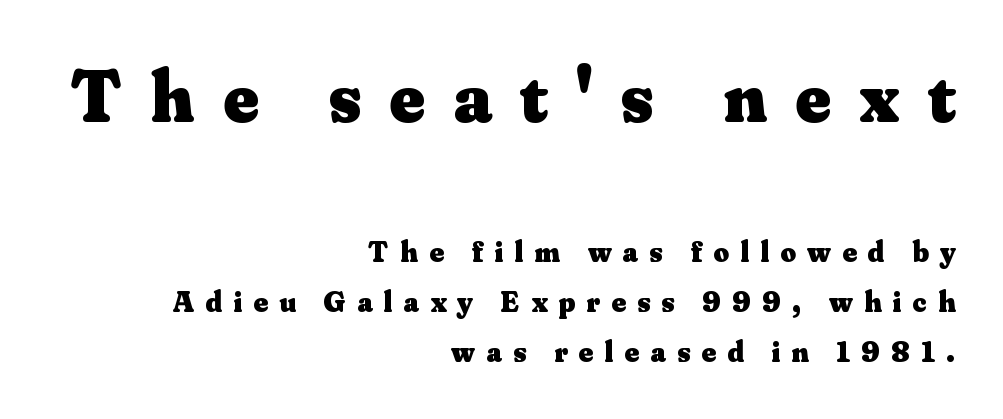
A typesetter would mark this as roman, not italic. Its strokes are broad and dark, the hallmark of bold type. A student would call this right alignment; a typographer would say flush right, rag left. These lines are rendered in a variable-pitch font. Typographically, this falls in the serif category.
